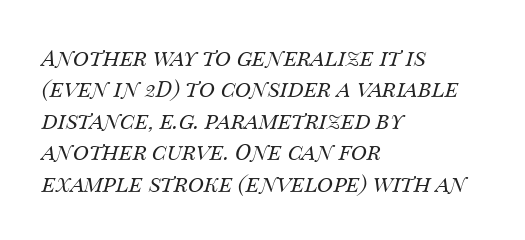
{"italic": "yes", "lean": "right", "slant_degrees": 14, "bold": "no", "underline": "no", "align": "left", "line_spacing": "normal", "line_spacing_ratio": 1.43, "letter_spacing": "normal", "letter_spacing_em": 0.0, "glyph_px": 22}
